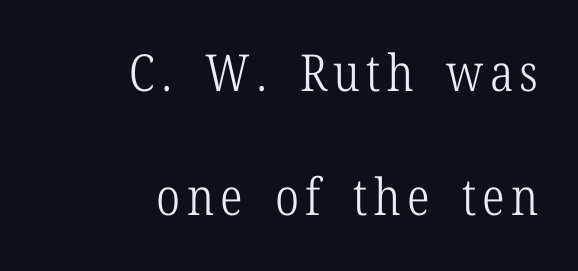
{"serif": "yes", "italic": "no", "bold": "no", "weight": "light", "width": "condensed", "stroke_contrast": "low", "x_height": "medium", "monospaced": "no", "underline": "no", "align": "right", "line_spacing": "loose", "line_spacing_ratio": 2.43, "glyph_px": 51}
